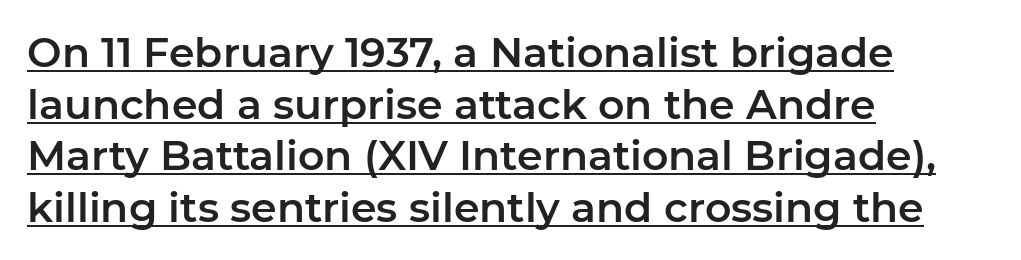
Summary of vertical rhythm: regular, with standard interline spacing. What stands out about the letter spacing? Nothing — it is the standard amount. These lines are rendered in a variable-pitch font. The paragraph shown leans on its left margin. Ordinary non-slanted type is in use. Descenders here cross a horizontal rule under the line.
